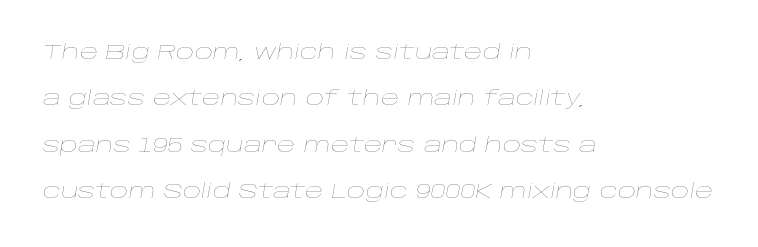
An italicized treatment has been applied to the whole sample. Only glyphs here, with clear space below each row. Stems here are at most as thick as an everyday book face. The gaps between neighbouring characters are ordinary and unremarkable.
